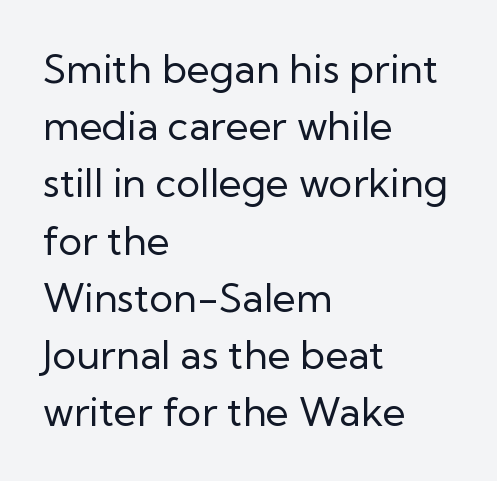
The foot of each line stays bare and open. What kind of face is this? One without serifs — a sans. Is there much room between lines? A standard amount, neither cramped nor airy. Character widths vary here, with narrow letters taking less room than wide ones. The typesetter chose a ragged-right arrangement here. Standard letterfit; no display-style spreading of the glyphs.
